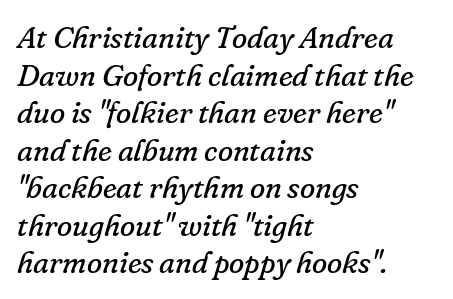
{"serif": "yes", "italic": "yes", "lean": "right", "slant_degrees": 16, "bold": "no", "weight": "regular", "width": "normal", "stroke_contrast": "low", "x_height": "small", "monospaced": "no", "underline": "no", "align": "left", "line_spacing_ratio": 1.21, "letter_spacing": "normal", "letter_spacing_em": 0.0, "glyph_px": 31}
